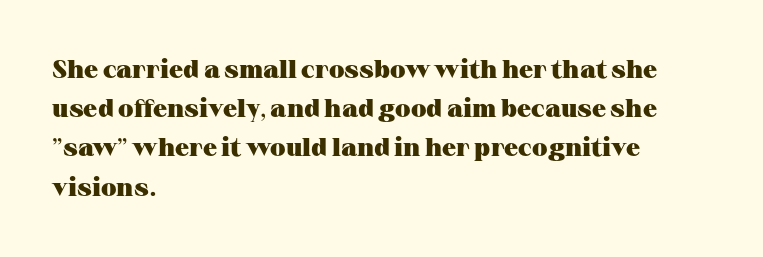
There is no visible air inserted between adjacent glyphs. This sample is left-justified, so line endings fall wherever the words run out. Normally led — the rows are evenly, conventionally spaced. The lettering holds an erect, upright posture throughout.
